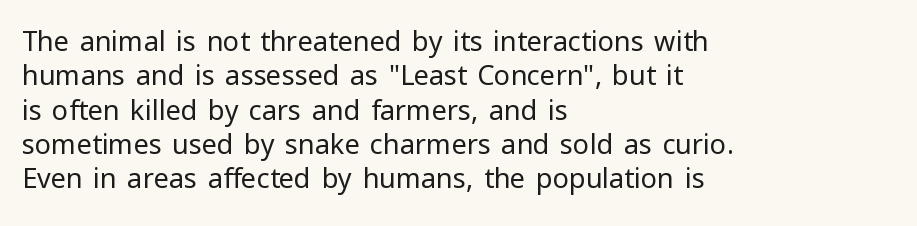
The letterforms sit at book weight or below. Honestly, the letter spacing is just normal — you wouldn't notice it. The type sits square on the baseline with zero lean. Unmarked baselines from the first word to the last. The text block is weighted toward the left margin, trailing off unevenly rightward. The designer left line spacing at the default.
